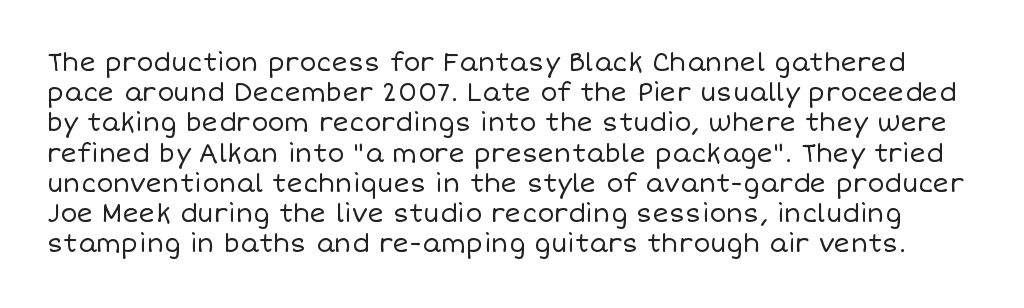
The lettering holds an erect, upright posture throughout. Caption: standard tracking, unaltered. Stroke thickness stays within the range of a standard reading face or lighter. The baseline area is clear.
